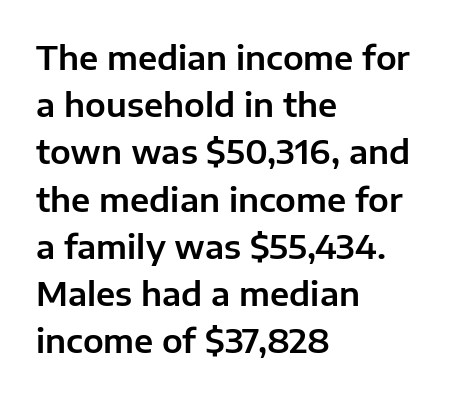
Lines of text with bare space underneath. A normal amount of white space separates one row of letters from the next. Inter-character spacing is left at the font's built-in metrics. Unlike a traditional serif, this face leaves its strokes unadorned. Posture: vertical.
